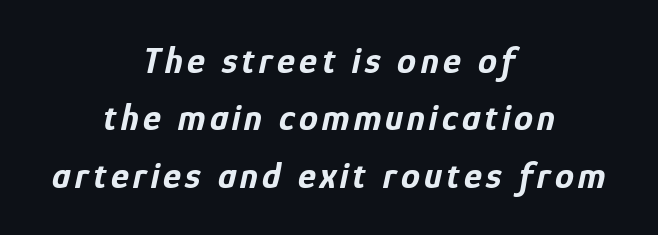
Vertically, the passage feels balanced, rows spaced as you'd expect. Is this a fixed-width face? No — the glyphs have proportional, varying widths. Horizontal alignment here is central, giving a formal, balanced look. Rendered with sloped, italic letterforms. Anything drawn beneath the words? Only blank space.
